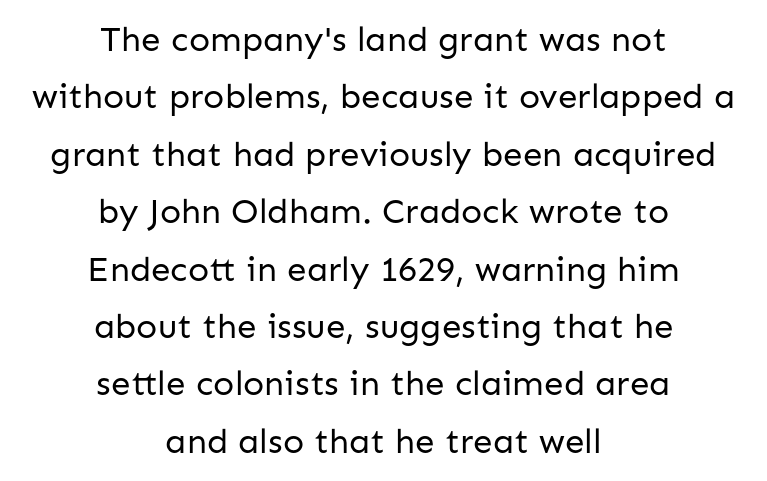
Spacing verdict: proportional, widths tailored to each character. A typesetter would call this leading conventional body-copy spacing. The specimen omits any rule beneath the text block's lines. Characters follow at the spacing the type designer built in. Does the type have serifs? No, each stem ends abruptly. Stroke mass is kept to a normal reading level or below.
